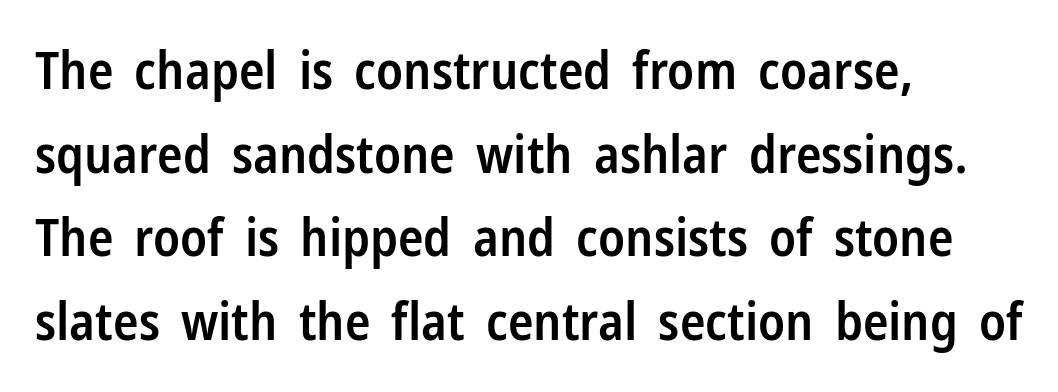
Q: Is the text bold? A: Semi-bold.
Q: Is the text italic (slanted)? A: No, it is upright.
Q: Is the typeface a serif or a sans-serif typeface? A: Sans-serif.
Q: Is the text underlined? A: No.
Q: How is the paragraph aligned? A: Left-aligned.
Q: Is the spacing between letters normal or unusually wide? A: Normal.
Q: Is the spacing between lines tight, normal or loose? A: Normal.
Q: Width (condensed, normal, or wide)? A: Condensed.
Q: Stroke contrast? A: Low.
Q: x-height? A: Medium.
Q: Monospaced? A: No.
